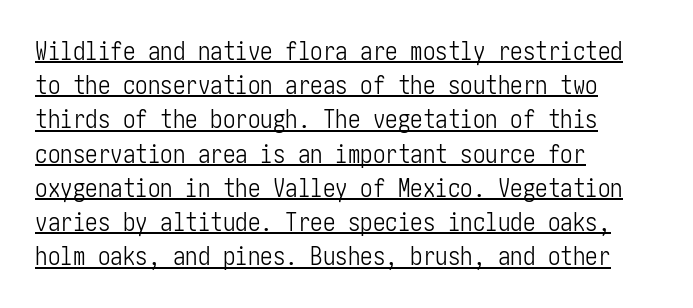
Characters remain perfectly vertical along every line. The passage shown stacks its lines at a standard gap. Alignment: flush left. Short note: letters normally spaced.
